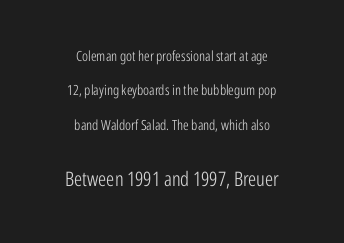
The image shows 20 px text type, upright; set centered, loose line spacing (2.45x), normal letter spacing, not underlined; the second (bottom) block is 1.43x larger.
